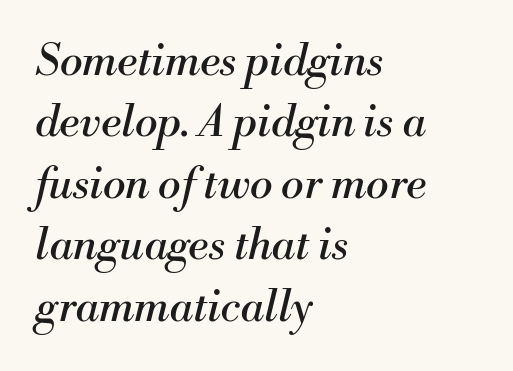
The image shows 43 px regular-weight serif type, italic (leaning right); set left-aligned, normal line spacing (1.43x), normal letter spacing, not underlined; medium stroke contrast and a small x-height.
